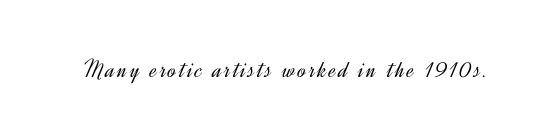
The strip under each line holds only bare page. Stroke thickness stays within the range of a standard reading face or lighter.
